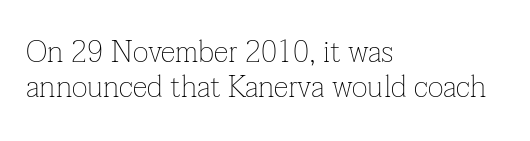
Q: Is the text bold? A: No.
Q: Is the text italic (slanted)? A: No, it is upright.
Q: Is the typeface a serif or a sans-serif typeface? A: Serif.
Q: Is the text underlined? A: No.
Q: How is the paragraph aligned? A: Left-aligned.
Q: Is the spacing between letters normal or unusually wide? A: Normal.
Q: Width (condensed, normal, or wide)? A: Normal.
Q: Stroke contrast? A: Low.
Q: x-height? A: Medium.
Q: Monospaced? A: No.
